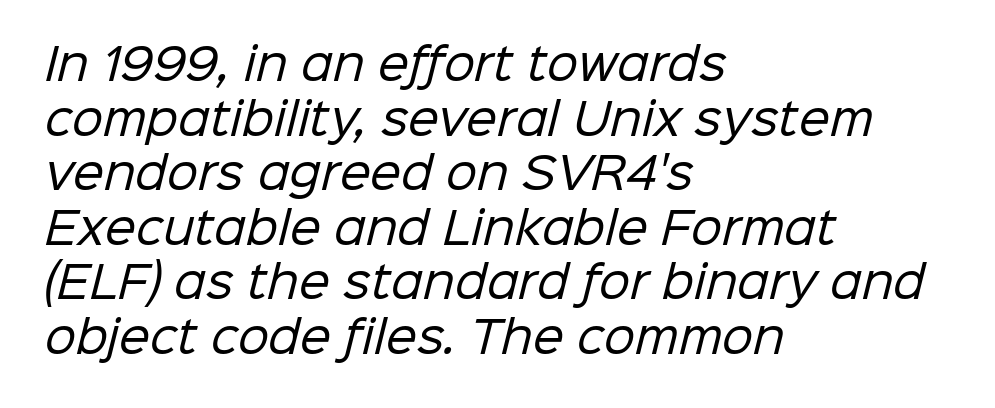
{"serif": "no", "bold": "no", "weight": "regular", "width": "normal", "stroke_contrast": "low", "x_height": "medium", "monospaced": "no", "underline": "no", "align": "left", "line_spacing_ratio": 1.24, "letter_spacing": "normal", "letter_spacing_em": 0.0, "glyph_px": 44}
